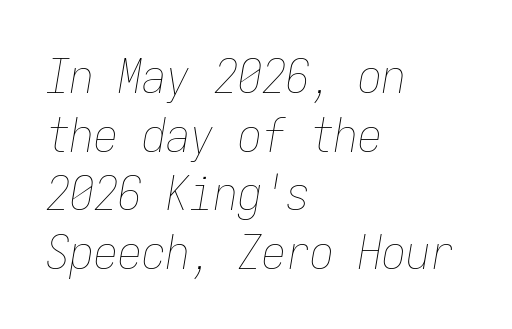
Q: Is the text bold? A: No.
Q: Is the text italic (slanted)? A: Yes, it leans right by about 9 degrees.
Q: Is the text underlined? A: No.
Q: How is the paragraph aligned? A: Left-aligned.
Q: Is the spacing between letters normal or unusually wide? A: Normal.
Q: Width (condensed, normal, or wide)? A: Condensed.
Q: Stroke contrast? A: Low.
Q: x-height? A: Medium.
Q: Monospaced? A: Yes.
